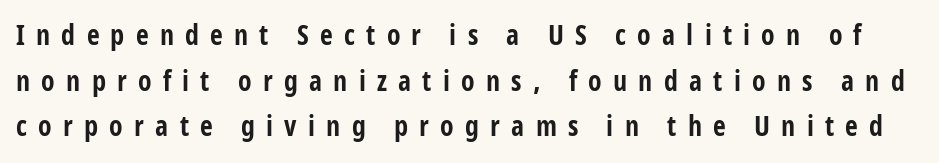
The image shows 28 px bold, condensed sans-serif type, upright; set normal line spacing (1.63x), unusually wide letter spacing (+0.4 em), not underlined; low stroke contrast and a medium x-height.
